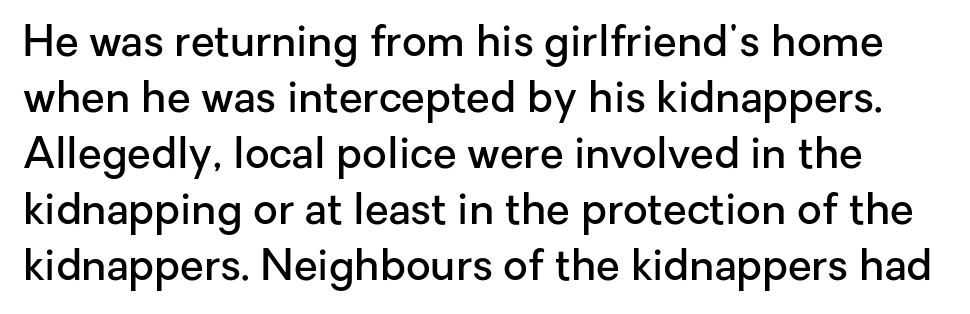
Nobody drew a line under any word here. The line-height multiplier appears to be the usual default. Nope, not italic — everything's standing straight. Does extra space separate the letters? No, they use regular spacing.
